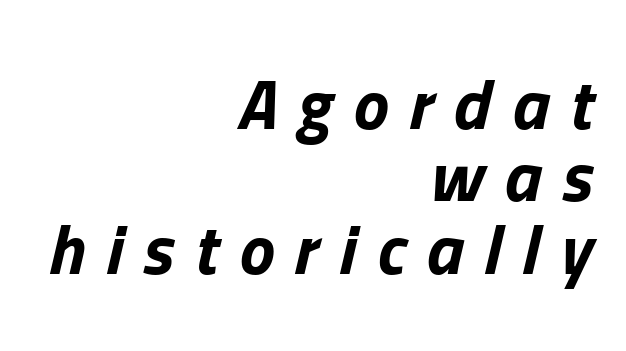
Spacing between characters has been opened up far beyond the box default. Rendered with sloped, italic letterforms. Layout note: lines flush right. A clean baseline with only descenders dipping below it. What's the leading like? Squeezed, with rows nearly overlapping.
